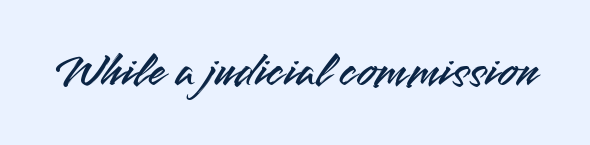
Descenders hang freely into open space. This sample has the flowing, uneven cadence of proportional lettering. This is sans-serif lettering, the kind often seen on screens and signage. Short note: letters normally spaced.
